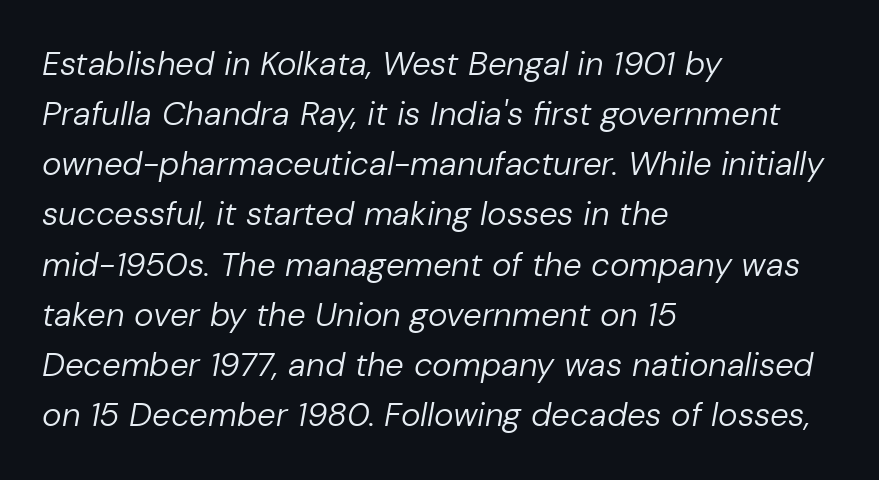
The image shows 33 px regular-weight type, italic (leaning right); set left-aligned, normal line spacing (1.52x), normal letter spacing, not underlined; low stroke contrast and a medium x-height.
